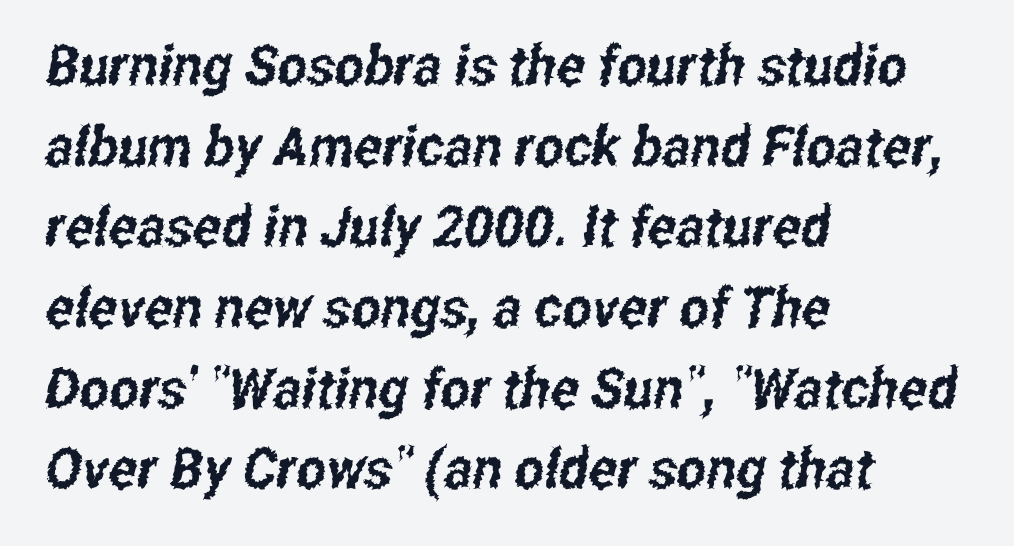
{"serif": "no", "width": "condensed", "stroke_contrast": "low", "x_height": "medium", "monospaced": "no", "underline": "no", "align": "left", "line_spacing": "normal", "line_spacing_ratio": 1.44, "letter_spacing": "normal", "letter_spacing_em": 0.0, "glyph_px": 56}
